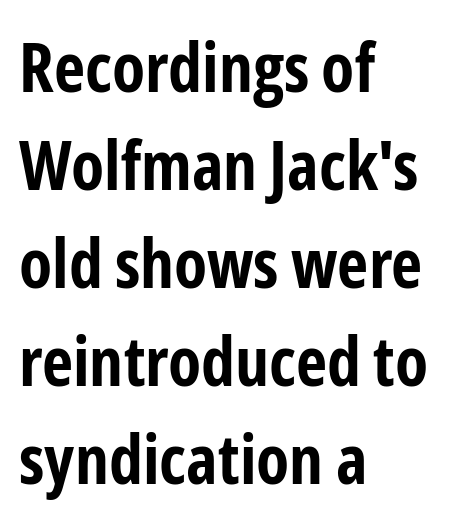
The image shows 68 px bold, condensed sans-serif type, upright; set left-aligned, normal line spacing (1.44x), normal letter spacing, not underlined; low stroke contrast and a medium x-height.
